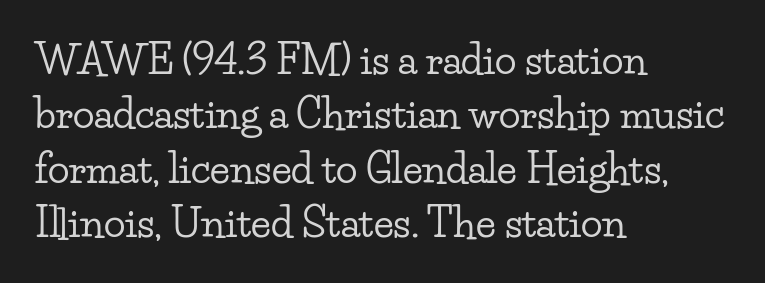
The image shows 40 px wide serif type, upright; set left-aligned, normal line spacing (1.36x), normal letter spacing, not underlined; low stroke contrast and a small x-height.
